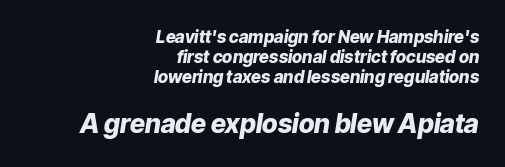
Q: Is the text bold? A: Yes.
Q: Is the text italic (slanted)? A: Yes, it leans right by about 9 degrees.
Q: Is the text underlined? A: No.
Q: How is the paragraph aligned? A: Right-aligned.
Q: Is the spacing between letters normal or unusually wide? A: Normal.
Q: Which block of text is set in a larger size, the first (top) or the second (bottom)? A: The second (bottom) one.
